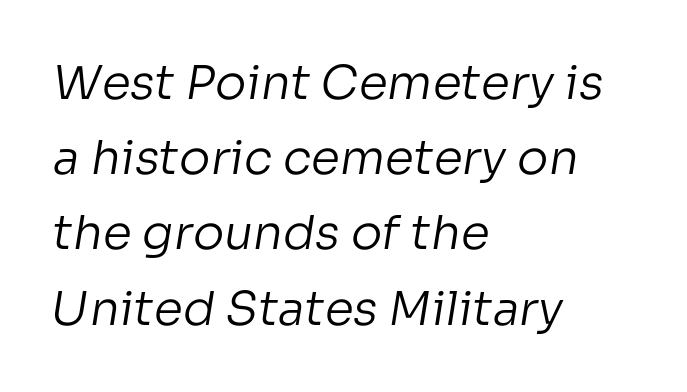
{"serif": "no", "bold": "no", "weight": "regular", "width": "normal", "stroke_contrast": "low", "x_height": "medium", "monospaced": "no", "underline": "no", "align": "left", "line_spacing": "normal", "line_spacing_ratio": 1.6, "letter_spacing": "normal", "letter_spacing_em": 0.0, "glyph_px": 47}
